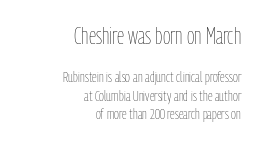
{"italic": "no", "bold": "no", "underline": "no", "align": "right", "line_spacing_ratio": 1.22, "letter_spacing": "normal", "letter_spacing_em": 0.0, "larger_block": "first", "size_ratio": 1.53, "glyph_px": 23}
